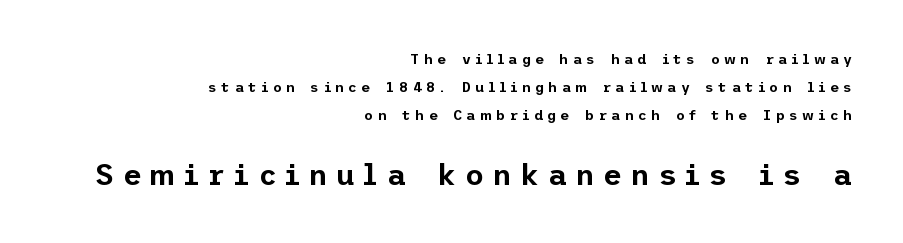
Q: Is the text italic (slanted)? A: No, it is upright.
Q: Is the typeface a serif or a sans-serif typeface? A: Sans-serif.
Q: Is the text underlined? A: No.
Q: How is the paragraph aligned? A: Right-aligned.
Q: Is the spacing between letters normal or unusually wide? A: Unusually wide.
Q: Is the spacing between lines tight, normal or loose? A: Loose.
Q: Which block of text is set in a larger size, the first (top) or the second (bottom)? A: The second (bottom) one.
Q: Width (condensed, normal, or wide)? A: Normal.
Q: Stroke contrast? A: Low.
Q: x-height? A: Medium.
